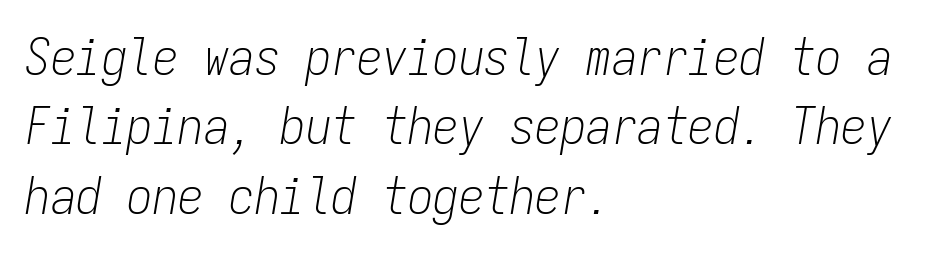
{"italic": "yes", "lean": "right", "slant_degrees": 9, "bold": "no", "weight": "light", "width": "condensed", "stroke_contrast": "low", "x_height": "medium", "monospaced": "yes", "underline": "no", "align": "left", "line_spacing": "normal", "line_spacing_ratio": 1.36, "letter_spacing": "normal", "letter_spacing_em": 0.0, "glyph_px": 51}
